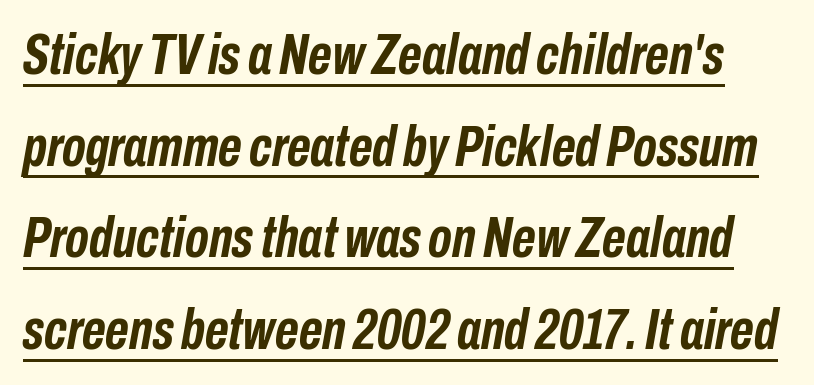
These words are printed bold, with thick strokes throughout. A rule runs beneath these lines of type. Character widths vary here, with narrow letters taking less room than wide ones. If you drew a line through each stem, it would be angled. Summary of vertical rhythm: regular, with standard interline spacing.
